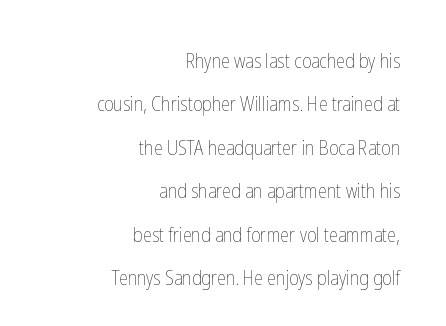
{"italic": "no", "bold": "no", "underline": "no", "align": "right", "line_spacing": "loose", "line_spacing_ratio": 2.17, "letter_spacing": "normal", "letter_spacing_em": 0.0, "glyph_px": 20}
